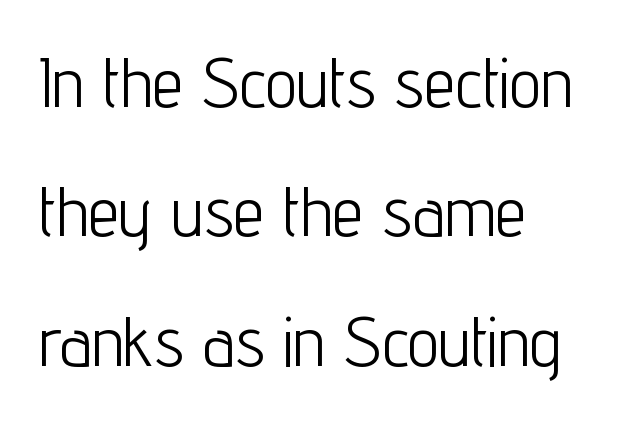
{"serif": "no", "italic": "no", "bold": "no", "weight": "light", "width": "condensed", "stroke_contrast": "low", "x_height": "medium", "monospaced": "no", "underline": "no", "align": "left", "line_spacing_ratio": 1.85, "letter_spacing": "normal", "letter_spacing_em": 0.0, "glyph_px": 70}
